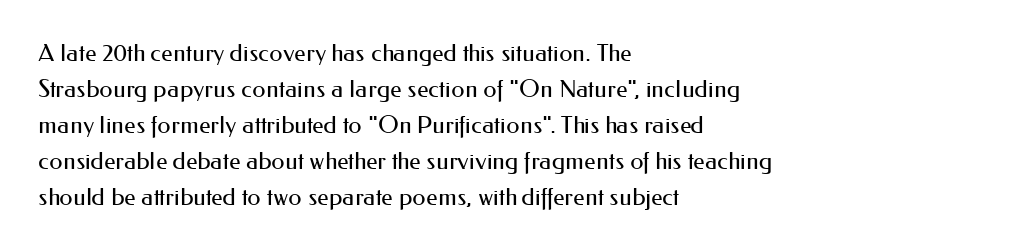
The image shows 24 px text type, upright; set left-aligned, normal line spacing (1.5x), normal letter spacing, not underlined.
